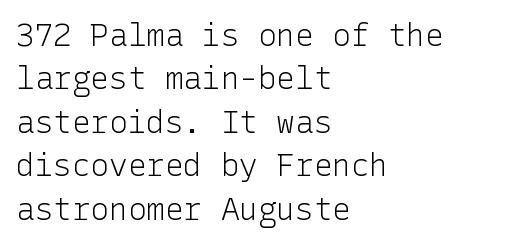
Q: Is the text bold? A: No.
Q: Is the text italic (slanted)? A: No, it is upright.
Q: Is the typeface a serif or a sans-serif typeface? A: Sans-serif.
Q: Is the text underlined? A: No.
Q: How is the paragraph aligned? A: Left-aligned.
Q: Is the spacing between letters normal or unusually wide? A: Normal.
Q: Is the spacing between lines tight, normal or loose? A: Normal.
Q: Width (condensed, normal, or wide)? A: Normal.
Q: Stroke contrast? A: Low.
Q: x-height? A: Medium.
